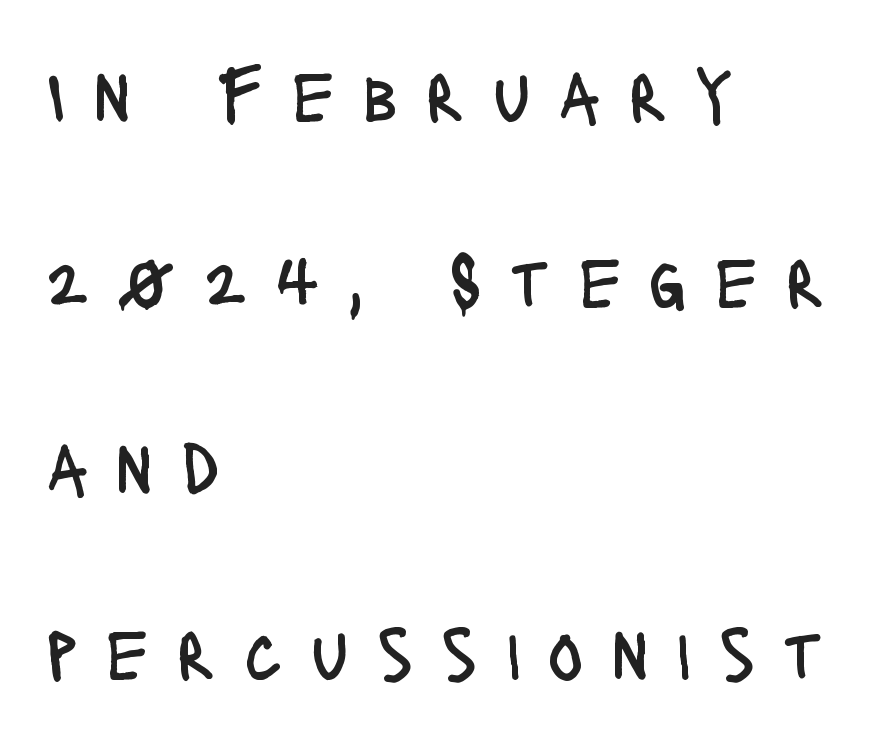
{"serif": "no", "italic": "no", "bold": "no", "weight": "regular", "width": "condensed", "stroke_contrast": "low", "x_height": "large", "monospaced": "no", "underline": "no", "align": "left", "line_spacing": "loose", "line_spacing_ratio": 2.48, "letter_spacing": "wide", "letter_spacing_em": 0.37, "glyph_px": 75}
